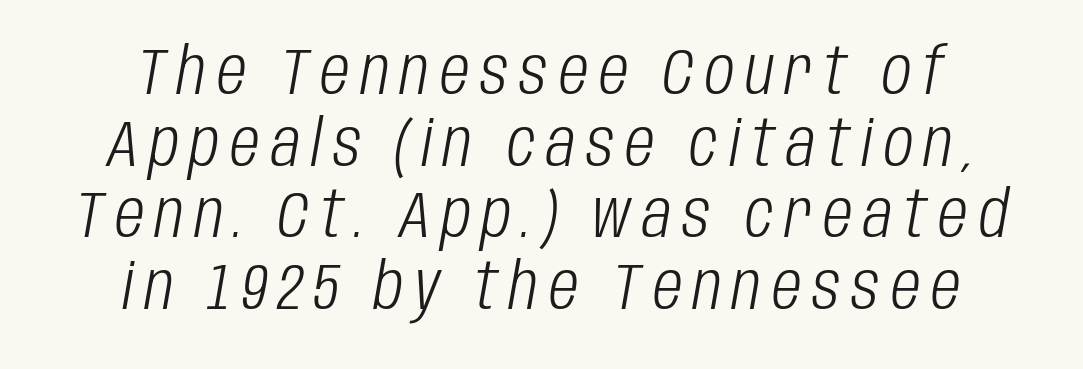
Q: Is the text bold? A: No.
Q: Is the text italic (slanted)? A: Yes, it leans right by about 10 degrees.
Q: Is the text underlined? A: No.
Q: How is the paragraph aligned? A: Centered.
Q: Is the spacing between lines tight, normal or loose? A: Tight.
Q: Width (condensed, normal, or wide)? A: Condensed.
Q: Stroke contrast? A: Low.
Q: x-height? A: Large.
Q: Monospaced? A: No.
